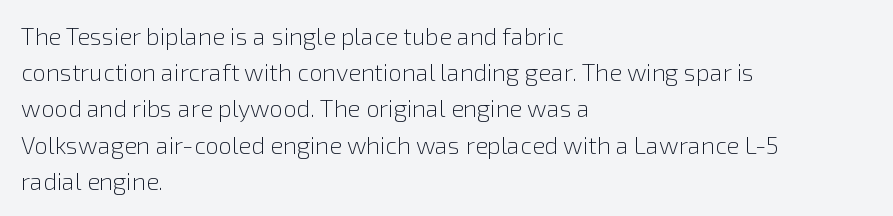
Q: Is the text bold? A: No.
Q: Is the text italic (slanted)? A: No, it is upright.
Q: Is the text underlined? A: No.
Q: How is the paragraph aligned? A: Left-aligned.
Q: Is the spacing between letters normal or unusually wide? A: Normal.
Q: Is the spacing between lines tight, normal or loose? A: Normal.
